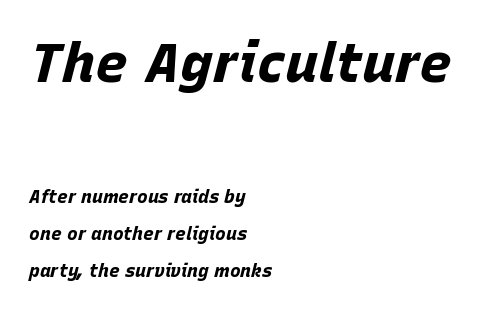
The passage is arranged the way most books set body copy — flush left. Italic: yes, the glyphs are oblique. A typesetter would call this zero additional tracking. What's the leading like? Stretched, with rows far apart. Summary of weight: heavy, a full bold. Of the two passages, the one on top uses the larger point size.
